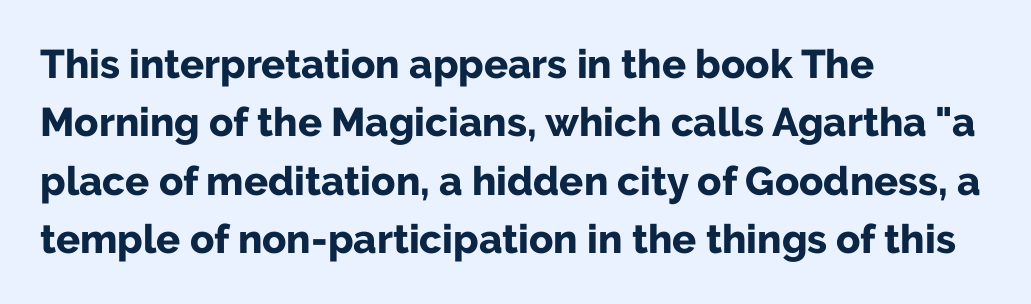
The compositor pushed each line to the left boundary. Caption: standard tracking, unaltered. A clean baseline with only descenders dipping below it. Varying glyph widths throughout — classic text-font behaviour. Reading down the column, the eye jumps a familiar distance to each next line. A dark, heavy texture on the line: the type is bold.
